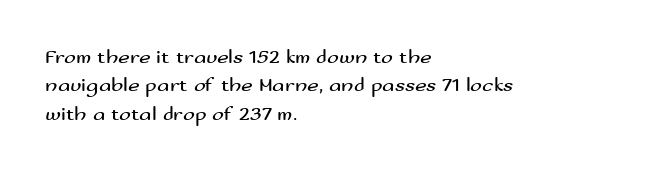
Q: Is the text bold? A: No.
Q: Is the text italic (slanted)? A: No, it is upright.
Q: Is the text underlined? A: No.
Q: How is the paragraph aligned? A: Left-aligned.
Q: Is the spacing between letters normal or unusually wide? A: Normal.
Q: Is the spacing between lines tight, normal or loose? A: Normal.
